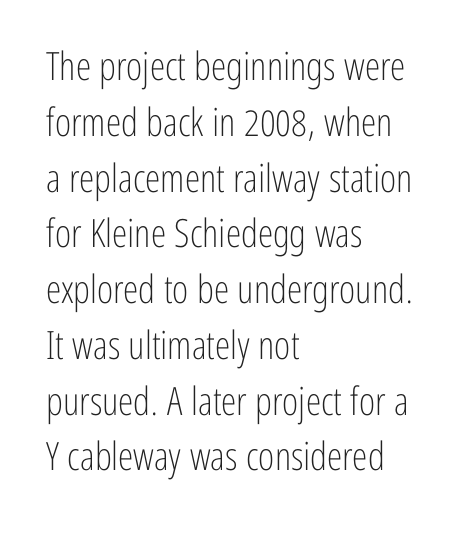
The image shows 39 px light, condensed sans-serif type, upright; set left-aligned, normal line spacing (1.43x), normal letter spacing, not underlined; low stroke contrast and a medium x-height.
